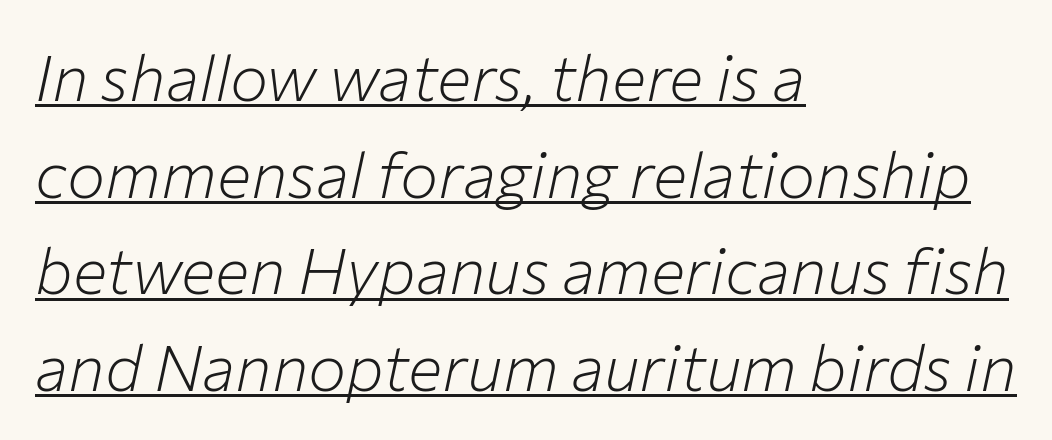
The image shows 64 px light type, italic (leaning right); set left-aligned, normal line spacing (1.51x), normal letter spacing, underlined; low stroke contrast and a medium x-height.
